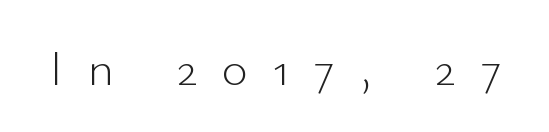
The image shows 50 px light sans-serif type, upright; set unusually wide letter spacing (+0.5 em), not underlined; low stroke contrast and a small x-height.
